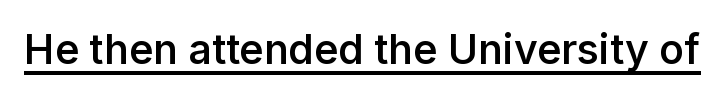
The image shows 41 px semibold sans-serif type, upright; set normal letter spacing, underlined; low stroke contrast and a medium x-height.
